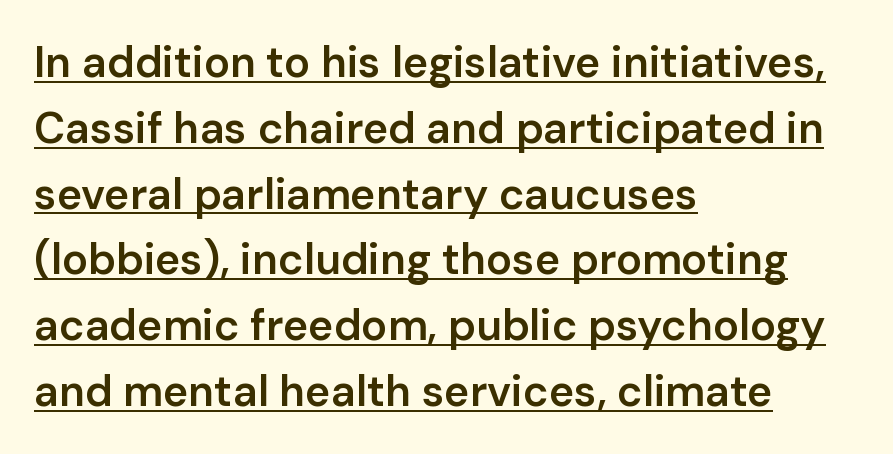
The image shows 43 px semibold sans-serif type, upright; set left-aligned, normal line spacing (1.53x), normal letter spacing, underlined; low stroke contrast and a medium x-height.
